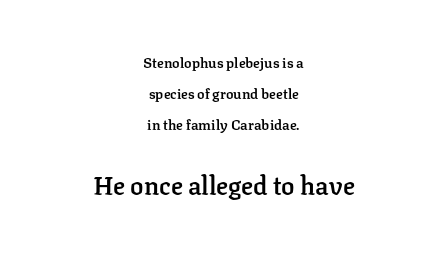
The image shows 25 px text type, upright; set centered, loose line spacing (2.22x), normal letter spacing, not underlined; the second (bottom) block is 1.79x larger.
